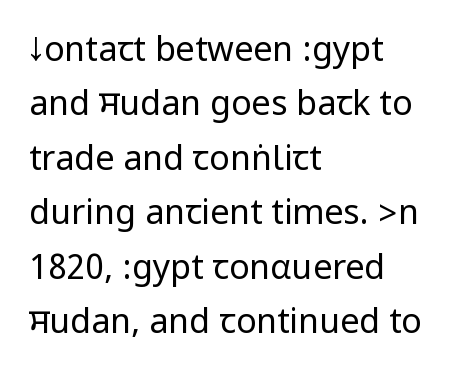
The words here are not underlined. The rendering keeps characters at their native spacing. Regarding leading, the lines here are spaced in the standard way. The cut favours lightness, reaching ordinary text weight at its darkest. This is the regular roman posture of the typeface. Classification — sans serif.
